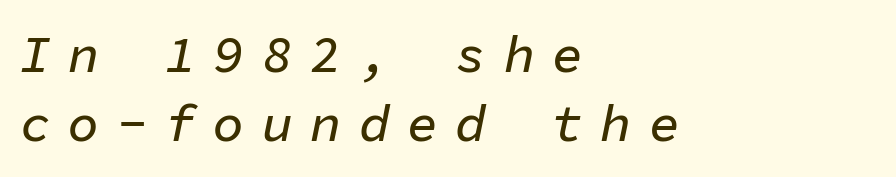
The gap between lines stays unmarked. This is oblique type, the kind used for emphasis or titles. The lines in this sample share a left origin and differ only in where they stop. Is there much room between lines? A standard amount, neither cramped nor airy. The rendering inserts visible extra space after every character. Is this a fixed-width face? Yes — each glyph sits in an identical cell.
